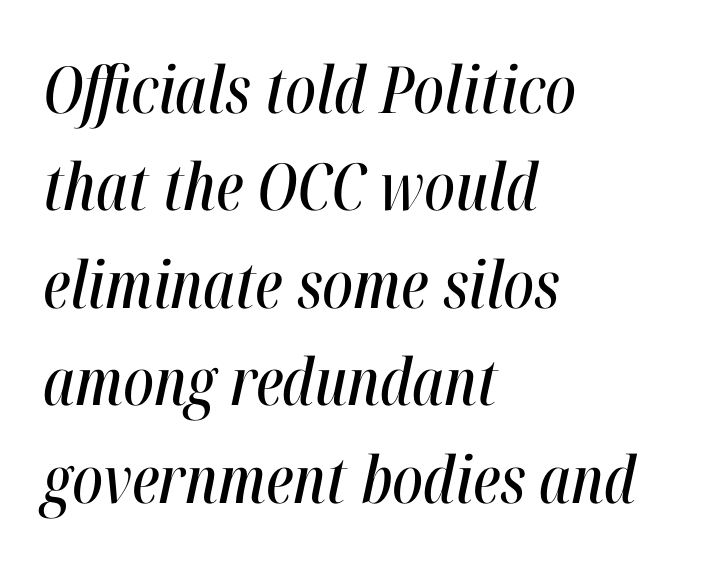
The image shows 65 px condensed type, italic (leaning right); set left-aligned, normal line spacing (1.5x), normal letter spacing, not underlined; high stroke contrast and a medium x-height.
